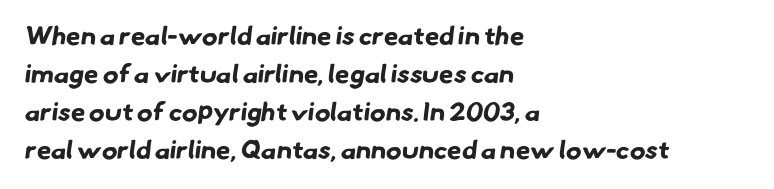
Q: Is the text bold? A: Yes.
Q: Is the text underlined? A: No.
Q: How is the paragraph aligned? A: Left-aligned.
Q: Is the spacing between letters normal or unusually wide? A: Normal.
Q: Is the spacing between lines tight, normal or loose? A: Normal.
